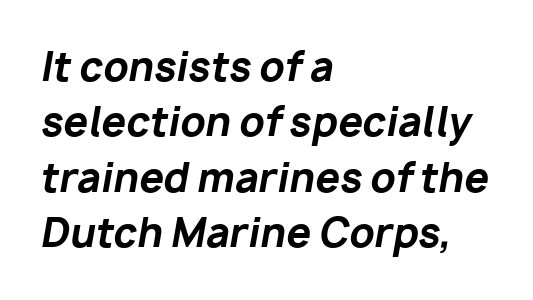
Looks like regular typesetting: each glyph gets only the width it needs. Every row of glyphs begins at an identical x-position on the left. The passage shown is not underscored anywhere. Students, observe: this is what conventionally led text looks like. There is no visible air inserted between adjacent glyphs. The lettering tilts uniformly, giving the passage an italic look.
